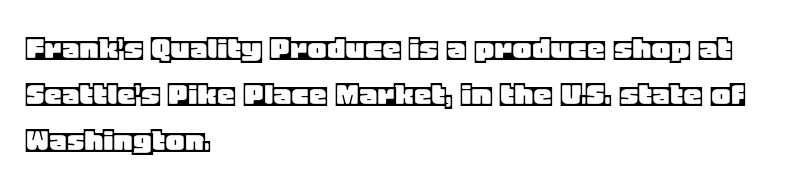
Glyph-to-glyph distance matches everyday printed text. Here the designer chose a conventional face with non-uniform glyph widths. Vertical strokes here are truly vertical. This sample is left-justified, so line endings fall wherever the words run out. Evenly set lines give the paragraph a standard silhouette.
